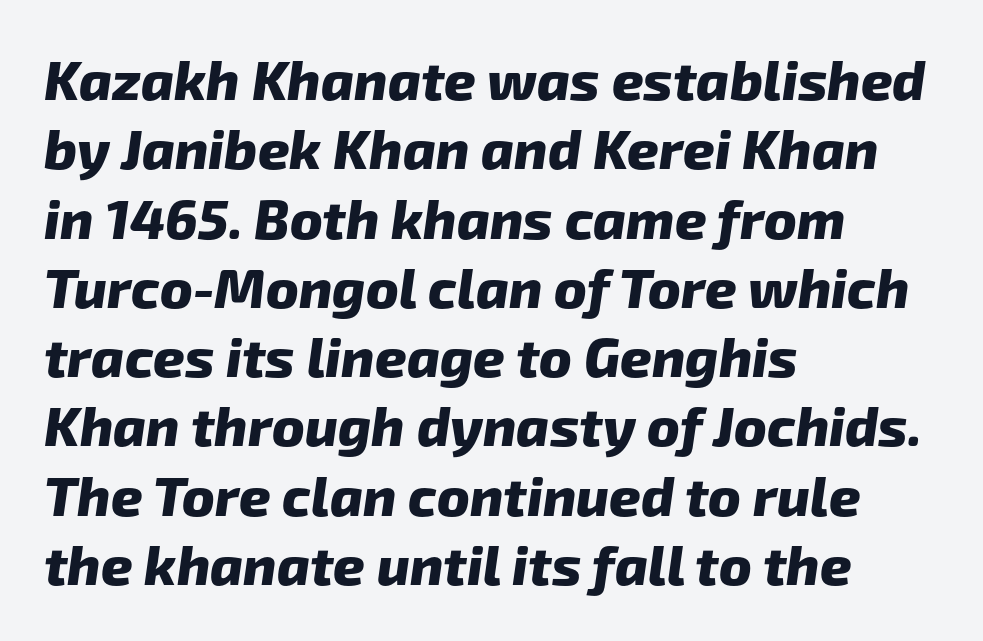
Q: Is the text bold? A: Yes.
Q: Is the typeface a serif or a sans-serif typeface? A: Sans-serif.
Q: Is the text underlined? A: No.
Q: How is the paragraph aligned? A: Left-aligned.
Q: Is the spacing between letters normal or unusually wide? A: Normal.
Q: Is the spacing between lines tight, normal or loose? A: Normal.
Q: Width (condensed, normal, or wide)? A: Normal.
Q: Stroke contrast? A: Low.
Q: x-height? A: Medium.
Q: Monospaced? A: No.
